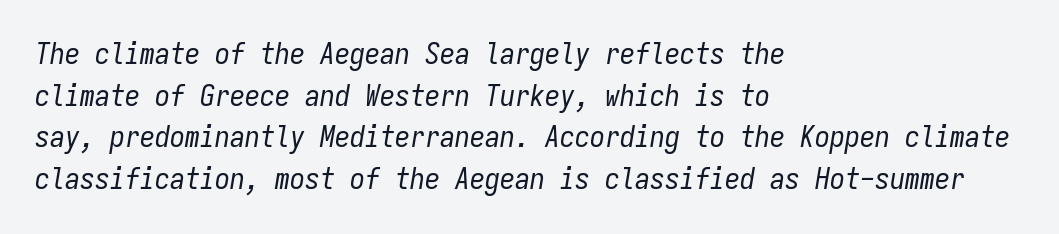
{"italic": "yes", "lean": "right", "slant_degrees": 9, "bold": "no", "weight": "regular", "width": "condensed", "stroke_contrast": "low", "x_height": "medium", "monospaced": "yes", "underline": "no", "align": "left", "line_spacing": "normal", "line_spacing_ratio": 1.39, "letter_spacing": "normal", "letter_spacing_em": 0.0, "glyph_px": 30}
